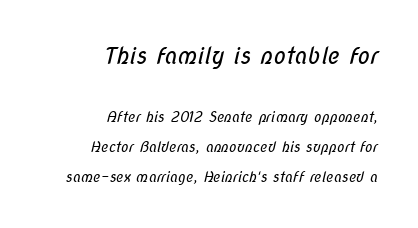
Q: Is the text bold? A: No.
Q: Is the text underlined? A: No.
Q: How is the paragraph aligned? A: Right-aligned.
Q: Is the spacing between letters normal or unusually wide? A: Normal.
Q: Is the spacing between lines tight, normal or loose? A: Loose.
Q: Which block of text is set in a larger size, the first (top) or the second (bottom)? A: The first (top) one.
